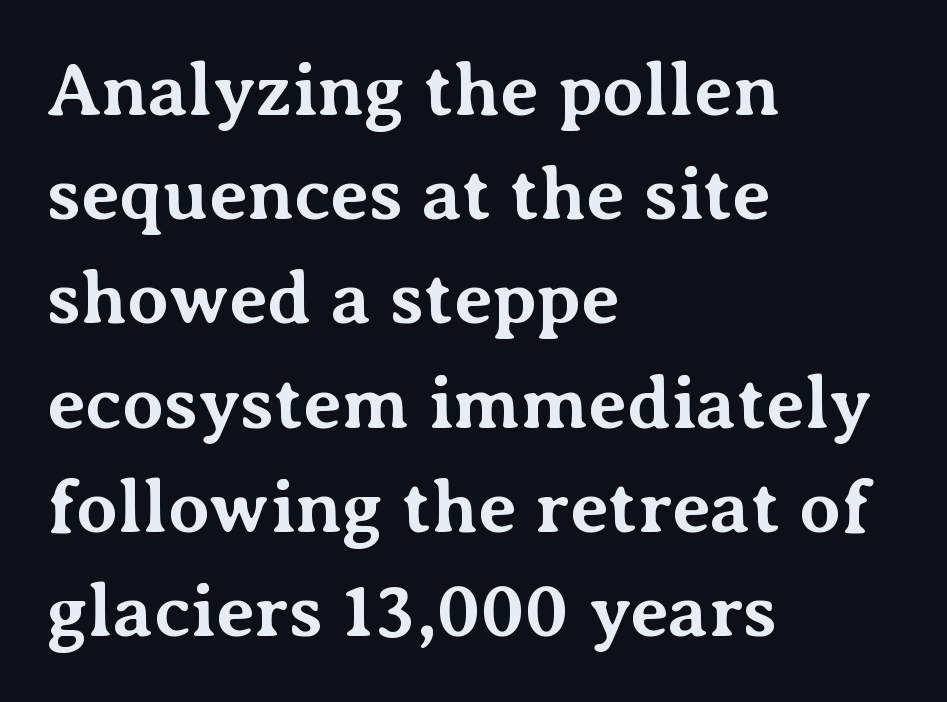
Q: Is the text bold? A: Yes.
Q: Is the text italic (slanted)? A: No, it is upright.
Q: Is the typeface a serif or a sans-serif typeface? A: Serif.
Q: Is the text underlined? A: No.
Q: How is the paragraph aligned? A: Left-aligned.
Q: Is the spacing between letters normal or unusually wide? A: Normal.
Q: Is the spacing between lines tight, normal or loose? A: Normal.
Q: Width (condensed, normal, or wide)? A: Normal.
Q: Stroke contrast? A: Medium.
Q: x-height? A: Medium.
Q: Monospaced? A: No.
